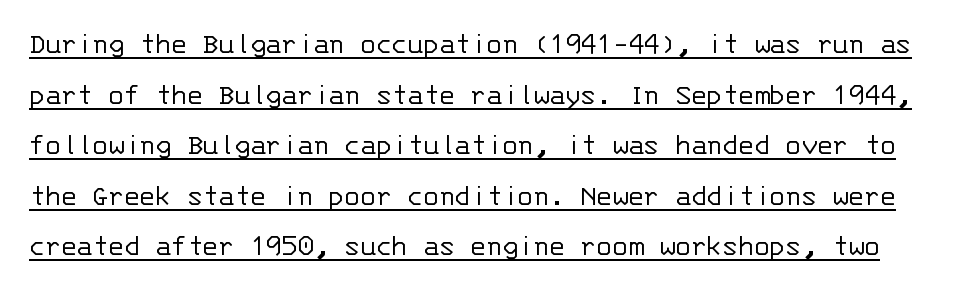
The image shows 32 px light sans-serif type, upright, monospaced; set normal line spacing (1.58x), normal letter spacing, underlined; low stroke contrast and a large x-height.
